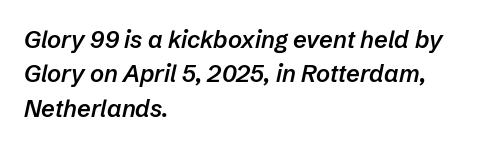
{"italic": "yes", "lean": "right", "slant_degrees": 12, "bold": "semi", "underline": "no", "align": "left", "line_spacing": "normal", "line_spacing_ratio": 1.43, "letter_spacing": "normal", "letter_spacing_em": 0.0, "glyph_px": 24}
